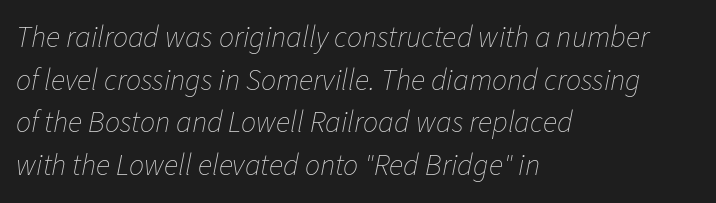
Q: Is the text bold? A: No.
Q: Is the text italic (slanted)? A: Yes, it leans right by about 11 degrees.
Q: Is the text underlined? A: No.
Q: How is the paragraph aligned? A: Left-aligned.
Q: Is the spacing between letters normal or unusually wide? A: Normal.
Q: Is the spacing between lines tight, normal or loose? A: Normal.
Q: Width (condensed, normal, or wide)? A: Normal.
Q: Stroke contrast? A: Low.
Q: x-height? A: Medium.
Q: Monospaced? A: No.
